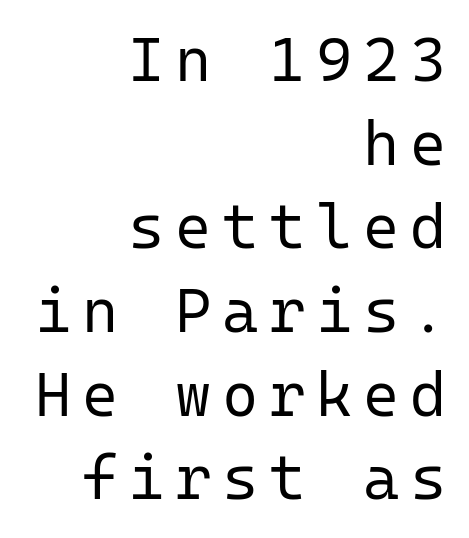
{"serif": "no", "italic": "no", "bold": "no", "weight": "regular", "width": "normal", "stroke_contrast": "low", "x_height": "medium", "monospaced": "yes", "underline": "no", "align": "right", "line_spacing": "normal", "line_spacing_ratio": 1.35, "glyph_px": 62}
